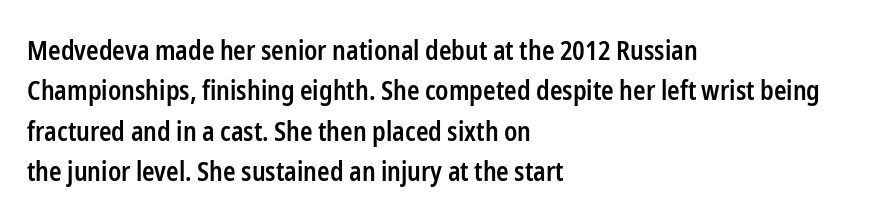
Q: Is the text bold? A: Semi-bold.
Q: Is the text italic (slanted)? A: No, it is upright.
Q: Is the text underlined? A: No.
Q: How is the paragraph aligned? A: Left-aligned.
Q: Is the spacing between letters normal or unusually wide? A: Normal.
Q: Is the spacing between lines tight, normal or loose? A: Normal.
